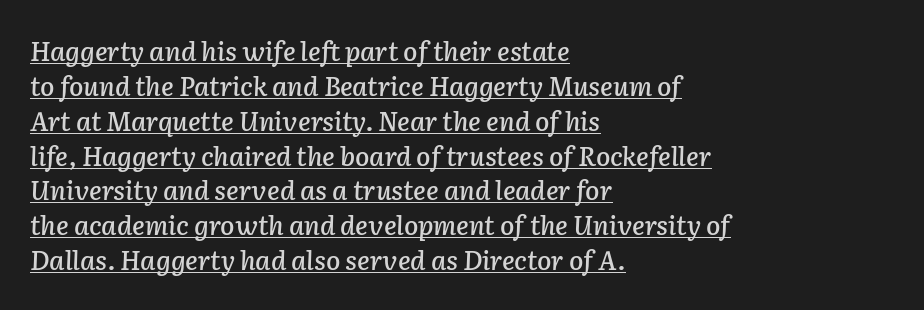
Line starts are locked; line ends wander. The specimen includes a rule beneath the text block's lines. Letter spacing: default. Quick note: interline space is typical. The font's italic variant was chosen for this text.
